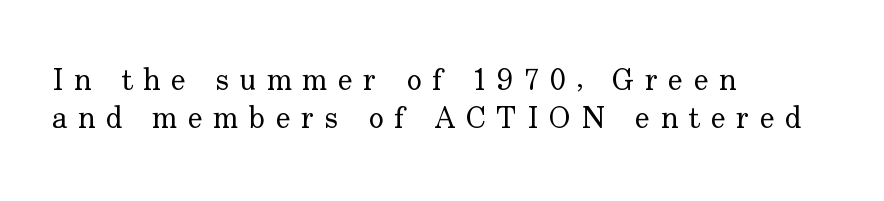
Q: Is the text bold? A: No.
Q: Is the text italic (slanted)? A: No, it is upright.
Q: Is the typeface a serif or a sans-serif typeface? A: Serif.
Q: Is the text underlined? A: No.
Q: How is the paragraph aligned? A: Left-aligned.
Q: Is the spacing between letters normal or unusually wide? A: Unusually wide.
Q: Width (condensed, normal, or wide)? A: Normal.
Q: Stroke contrast? A: Low.
Q: x-height? A: Small.
Q: Monospaced? A: No.
